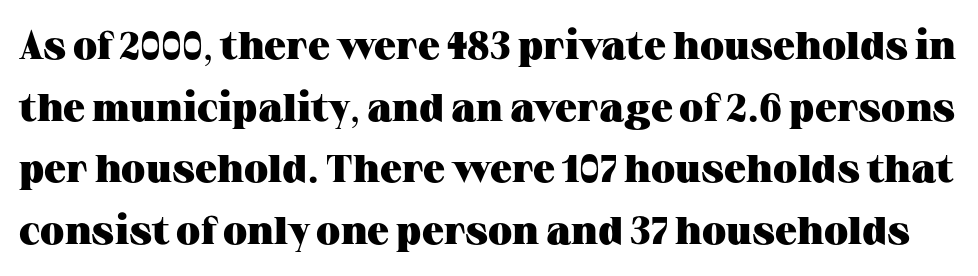
The space between consecutive lines is moderate. In terms of letterspacing, this is plain default setting. Old-style or modern, the face here clearly has serifs. Designer's note — italics off, roman on.
